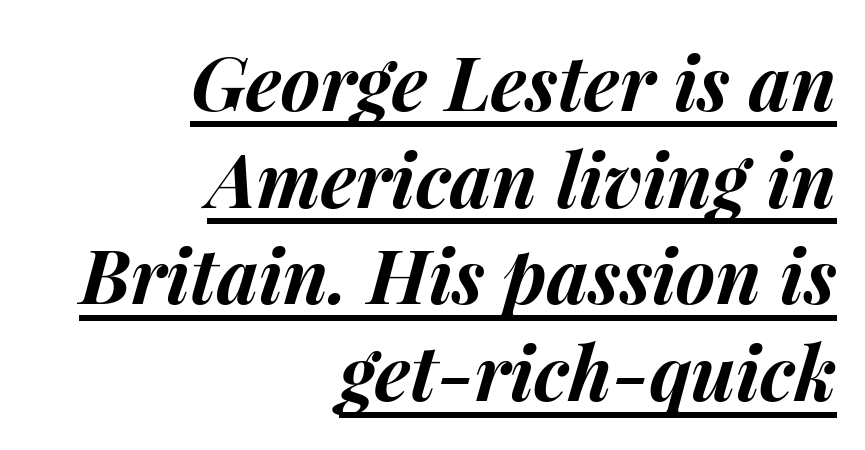
The image shows 75 px bold type, italic (leaning right); set right-aligned, normal line spacing (1.29x), normal letter spacing, underlined; medium stroke contrast and a medium x-height.
